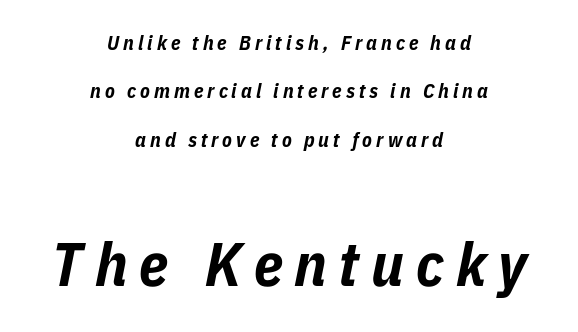
The image shows 61 px bold, condensed type, italic (leaning right); set centered, loose line spacing (2.42x), unusually wide letter spacing (+0.2 em), not underlined; the second (bottom) block is 3.05x larger; low stroke contrast and a medium x-height.
